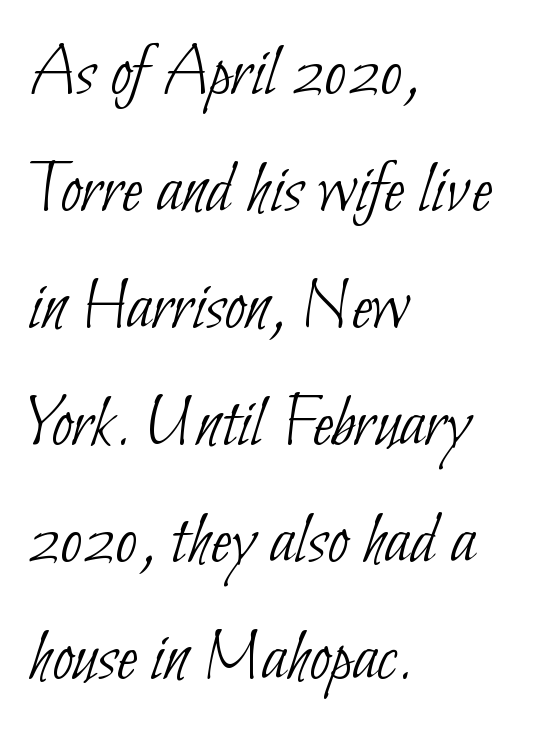
The image shows 76 px thin, condensed sans-serif type; set left-aligned, normal line spacing (1.54x), normal letter spacing, not underlined; low stroke contrast and a small x-height.
